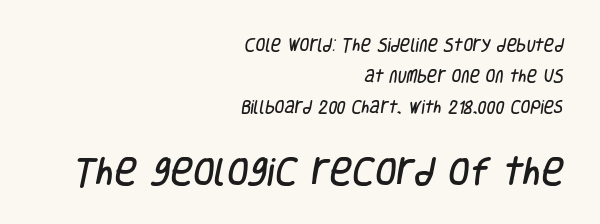
Default kerning and tracking; the words read as compact shapes. The glyphs are unaccompanied by any horizontal stroke below them. Every row of glyphs terminates at an identical x-position on the right. The face used here appears at its bigger size in the lower chunk. How would I describe the line gaps? Wide and relaxed.
